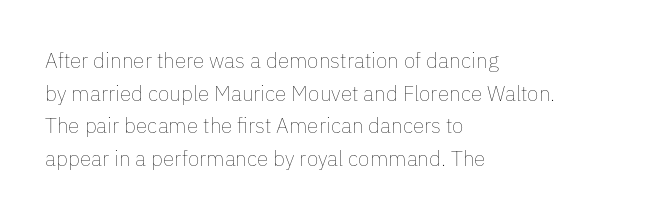
The image shows 21 px text type, upright; set left-aligned, normal line spacing (1.55x), normal letter spacing, not underlined.
